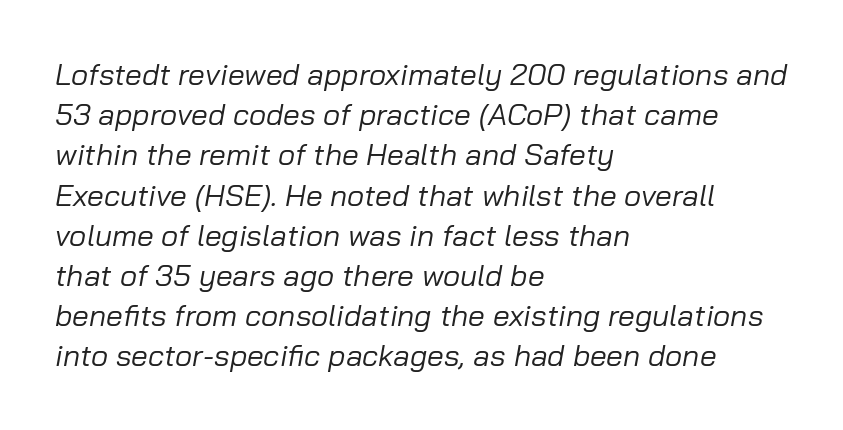
Q: Is the text bold? A: No.
Q: Is the text italic (slanted)? A: Yes, it leans right by about 10 degrees.
Q: Is the text underlined? A: No.
Q: How is the paragraph aligned? A: Left-aligned.
Q: Is the spacing between letters normal or unusually wide? A: Normal.
Q: Is the spacing between lines tight, normal or loose? A: Normal.
Q: Width (condensed, normal, or wide)? A: Normal.
Q: Stroke contrast? A: Low.
Q: x-height? A: Medium.
Q: Monospaced? A: No.
